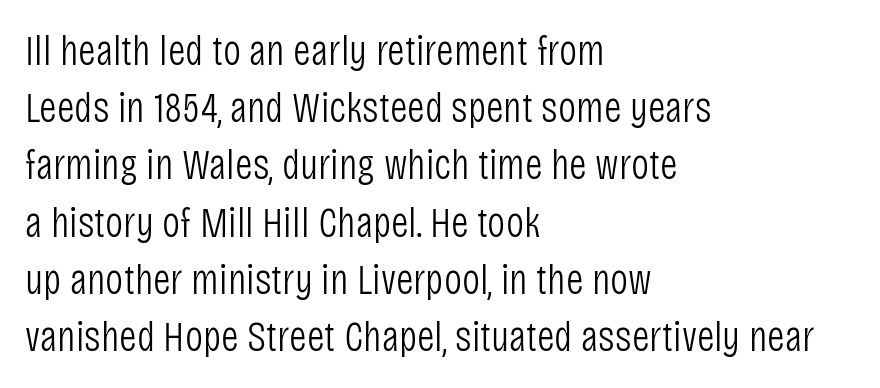
Here the designer chose a conventional face with non-uniform glyph widths. The rendering shows plain stroke endings on the letterforms — a sans-serif design. Is there any slant? The stems are plumb. If you drew a ruler down the left edge, every line would touch it.
